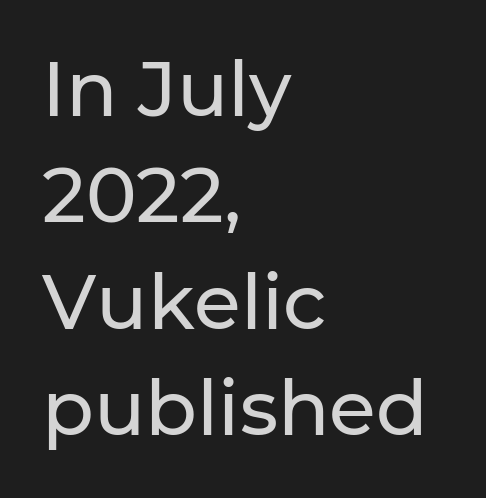
The baseline area is clear. Successive baselines arrive at the customary interval. Reading down the block, your eye returns to a fixed left position each line. No feet cap the strokes, marking this as sans-serif type.
